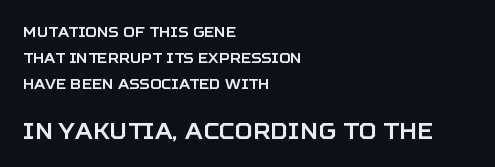
The lettering stays uniformly vertical, giving the passage a roman look. Here the second block reads like a headline and the first like body copy. Compared with typical body copy, the letter spacing here is the same. The paragraph has a hard left edge and a soft right edge. The specimen omits any rule beneath the text block's lines.
